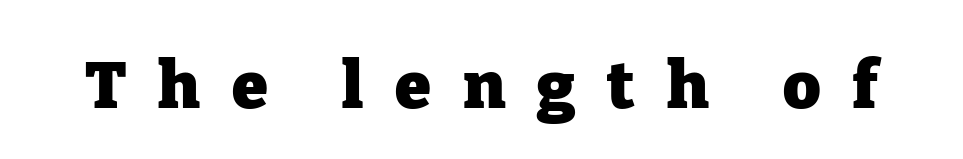
{"serif": "yes", "italic": "no", "bold": "yes", "weight": "heavy", "width": "normal", "stroke_contrast": "low", "x_height": "medium", "monospaced": "no", "underline": "no", "letter_spacing": "wide", "letter_spacing_em": 0.49, "glyph_px": 65}
